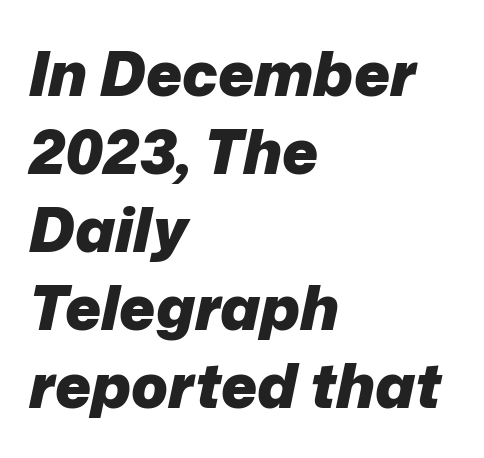
{"italic": "yes", "lean": "right", "slant_degrees": 12, "bold": "yes", "weight": "heavy", "width": "normal", "stroke_contrast": "low", "x_height": "medium", "monospaced": "no", "underline": "no", "align": "left", "line_spacing": "normal", "line_spacing_ratio": 1.28, "letter_spacing": "normal", "letter_spacing_em": 0.0, "glyph_px": 61}
